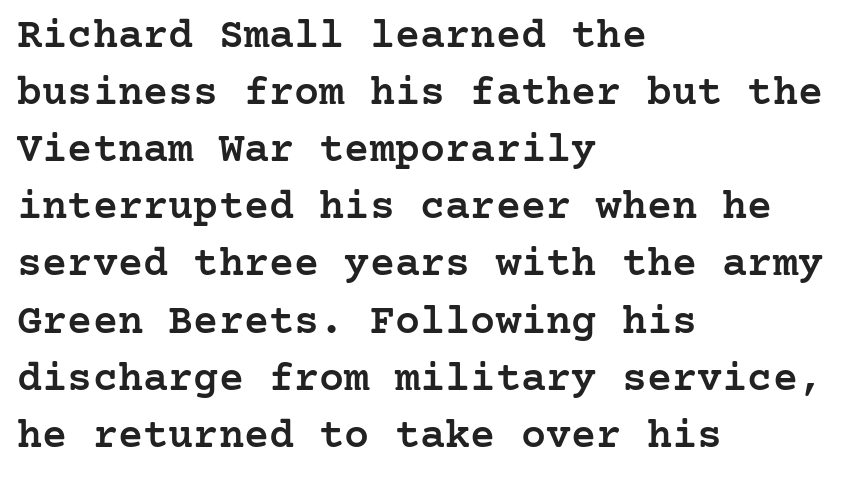
Baseline-to-baseline distance is the conventional proportion of letter height. What stands out about the letter spacing? Nothing — it is the standard amount. Clear beneath every line of the passage. The type family on display is of the serif kind.
